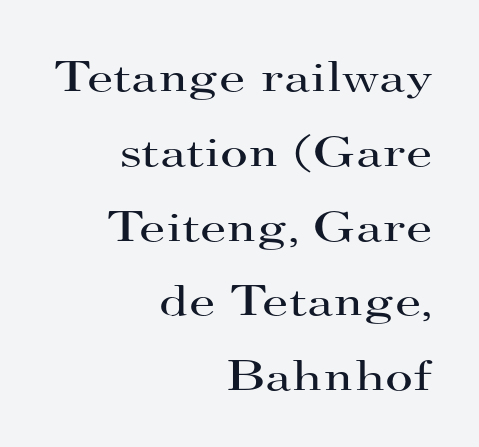
These lines are composed in type with serifs. Anything drawn beneath the words? Only blank space. Do the characters align in a grid? No, the font is proportional. Standard letterfit; no display-style spreading of the glyphs. No chunkiness to these letters — they're not bold.
